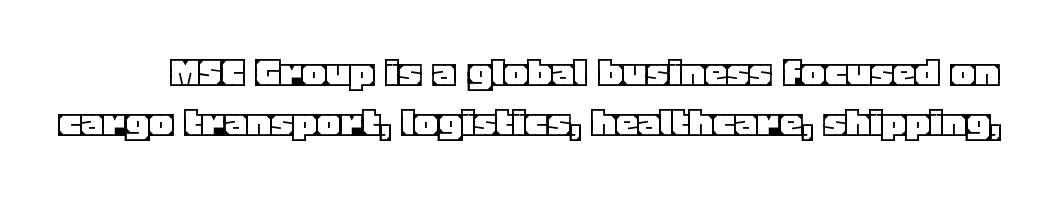
The image shows 45 px text type, upright; set tight line spacing (1.12x), normal letter spacing, not underlined; a large x-height.
